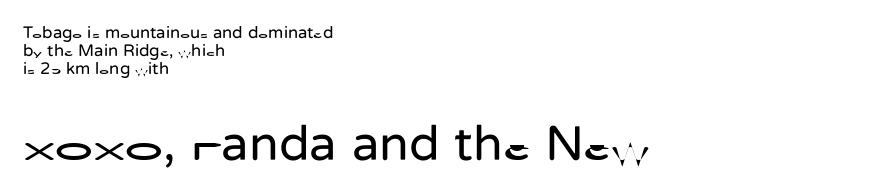
The image shows 50 px regular-weight sans-serif type, upright; set left-aligned, tight line spacing (1.06x), normal letter spacing, not underlined; the second (bottom) block is 2.94x larger; low stroke contrast and a medium x-height.
